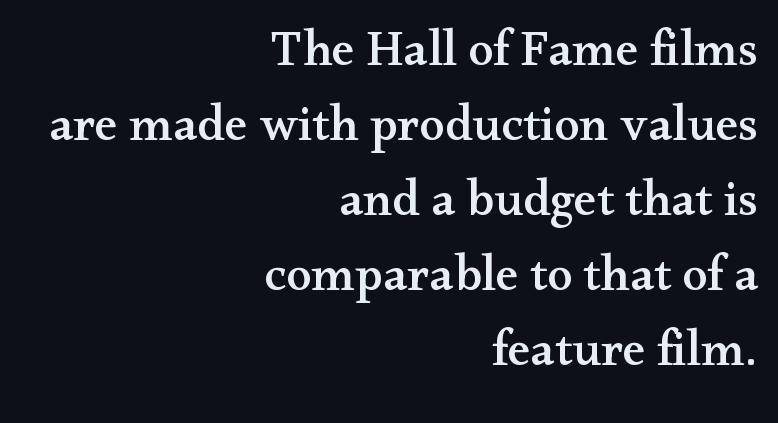
The passage shown is typed in a proportional face where columns would drift. Font category for this specimen: serif. Line endings align vertically; line beginnings do not. Nothing unusual about the tracking: characters are spaced as the font intends. Leading: standard.
